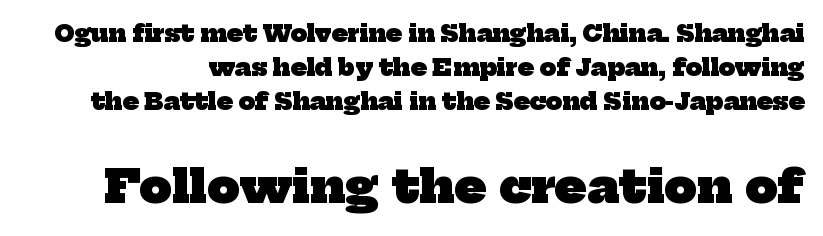
{"serif": "yes", "bold": "yes", "weight": "heavy", "width": "normal", "stroke_contrast": "low", "x_height": "medium", "monospaced": "no", "underline": "no", "line_spacing": "normal", "line_spacing_ratio": 1.47, "letter_spacing": "normal", "letter_spacing_em": 0.0, "larger_block": "second", "size_ratio": 2.0, "glyph_px": 46}
